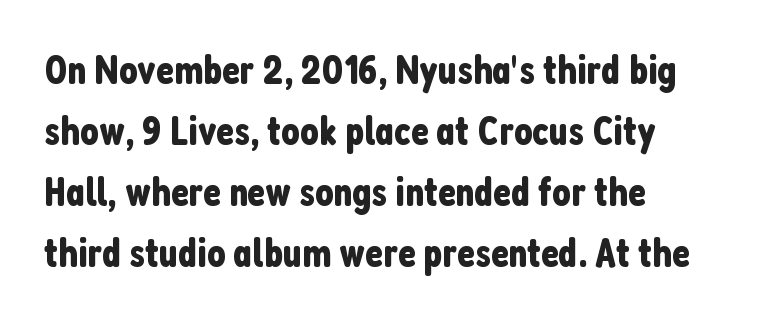
{"serif": "no", "italic": "no", "width": "condensed", "stroke_contrast": "low", "x_height": "medium", "monospaced": "no", "underline": "no", "align": "left", "line_spacing": "normal", "line_spacing_ratio": 1.49, "letter_spacing": "normal", "letter_spacing_em": 0.0, "glyph_px": 41}
